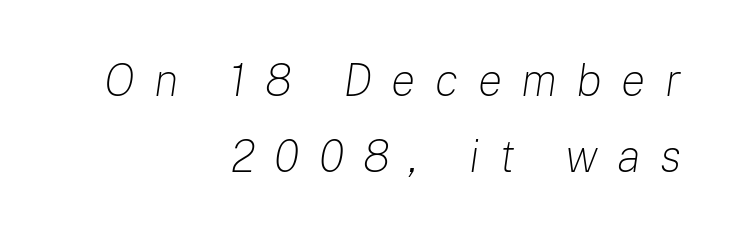
{"italic": "yes", "lean": "right", "slant_degrees": 8, "bold": "no", "weight": "light", "width": "normal", "stroke_contrast": "low", "x_height": "medium", "monospaced": "no", "underline": "no", "align": "right", "line_spacing": "normal", "line_spacing_ratio": 1.65, "letter_spacing": "wide", "letter_spacing_em": 0.42, "glyph_px": 46}
